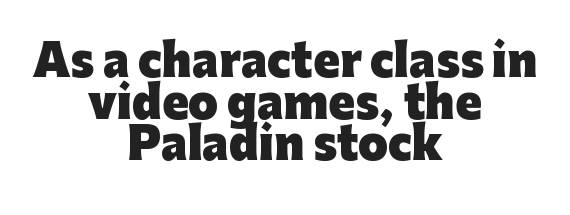
{"serif": "no", "italic": "no", "bold": "yes", "weight": "heavy", "width": "normal", "stroke_contrast": "low", "x_height": "medium", "monospaced": "no", "underline": "no", "align": "center", "line_spacing": "tight", "line_spacing_ratio": 0.97, "letter_spacing": "normal", "letter_spacing_em": 0.0, "glyph_px": 43}
